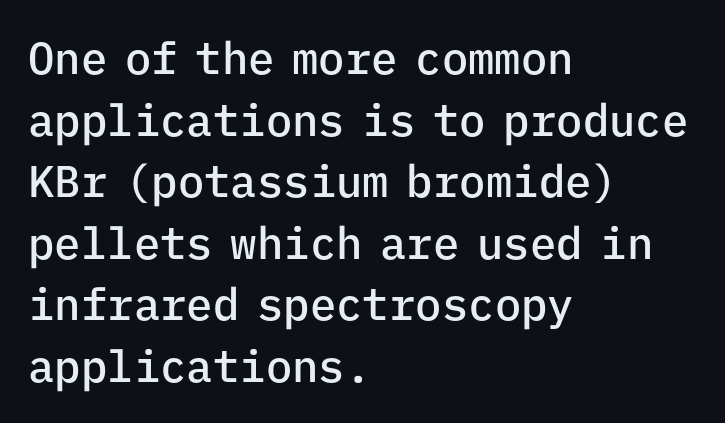
The image shows 44 px semibold sans-serif type, upright, monospaced; set left-aligned, normal line spacing (1.4x), normal letter spacing, not underlined; low stroke contrast and a medium x-height.
